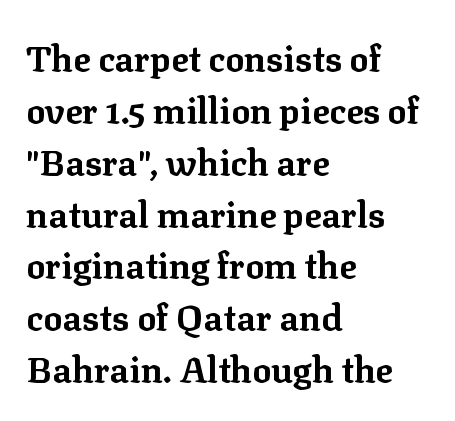
Leading matches the norm, producing a regular column. Any mark beneath the type? The region is blank. Visually the block forms a straight wall on the left and a jagged coastline on the right. Here the designer chose a conventional face with non-uniform glyph widths. Its strokes are broad and dark, the hallmark of bold type.
